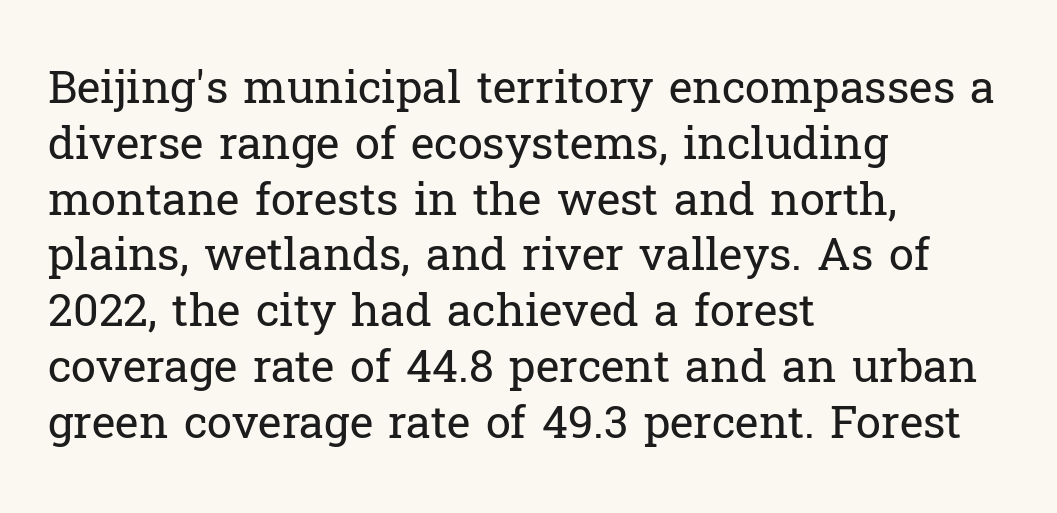
Q: Is the text bold? A: No.
Q: Is the text italic (slanted)? A: No, it is upright.
Q: Is the typeface a serif or a sans-serif typeface? A: Serif.
Q: Is the text underlined? A: No.
Q: How is the paragraph aligned? A: Left-aligned.
Q: Is the spacing between letters normal or unusually wide? A: Normal.
Q: Width (condensed, normal, or wide)? A: Normal.
Q: Stroke contrast? A: Low.
Q: x-height? A: Medium.
Q: Monospaced? A: No.
